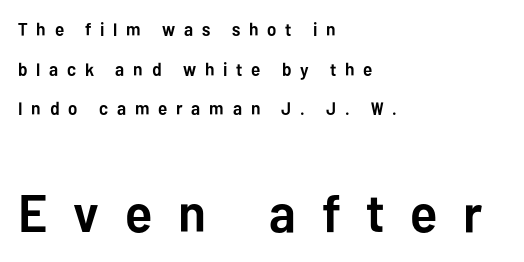
{"serif": "no", "italic": "no", "bold": "yes", "weight": "semibold", "width": "normal", "stroke_contrast": "low", "x_height": "medium", "monospaced": "no", "underline": "no", "align": "left", "line_spacing": "loose", "line_spacing_ratio": 2.2, "letter_spacing": "wide", "letter_spacing_em": 0.49, "larger_block": "second", "size_ratio": 2.94, "glyph_px": 53}
